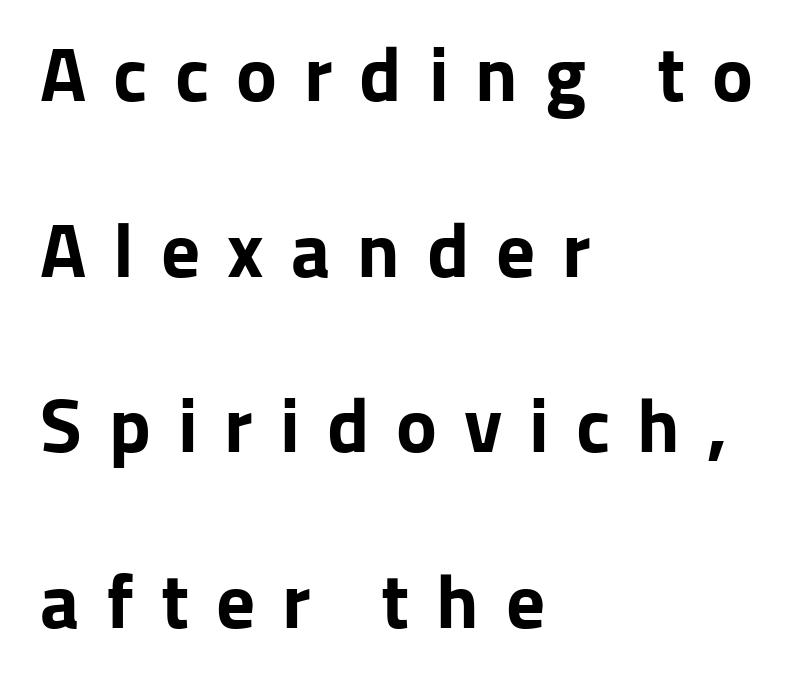
The image shows 77 px bold sans-serif type, upright; set left-aligned, loose line spacing (2.28x), unusually wide letter spacing (+0.35 em), not underlined; low stroke contrast and a medium x-height.
